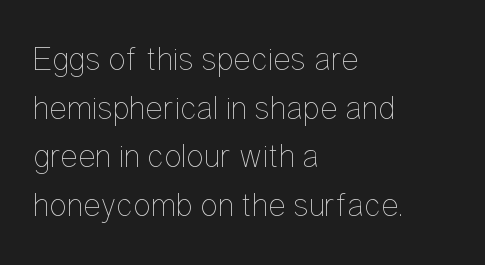
{"italic": "no", "bold": "no", "weight": "thin", "width": "condensed", "stroke_contrast": "low", "x_height": "medium", "monospaced": "no", "underline": "no", "align": "left", "line_spacing": "normal", "line_spacing_ratio": 1.47, "letter_spacing": "normal", "letter_spacing_em": 0.0, "glyph_px": 33}
